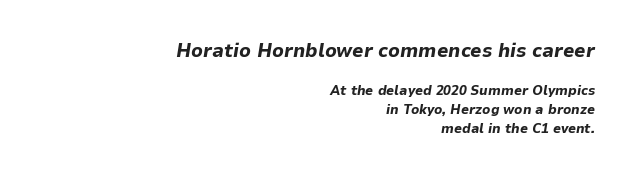
{"italic": "yes", "lean": "right", "slant_degrees": 9, "bold": "yes", "underline": "no", "align": "right", "line_spacing": "normal", "line_spacing_ratio": 1.38, "letter_spacing": "normal", "letter_spacing_em": 0.0, "larger_block": "first", "size_ratio": 1.43, "glyph_px": 20}
